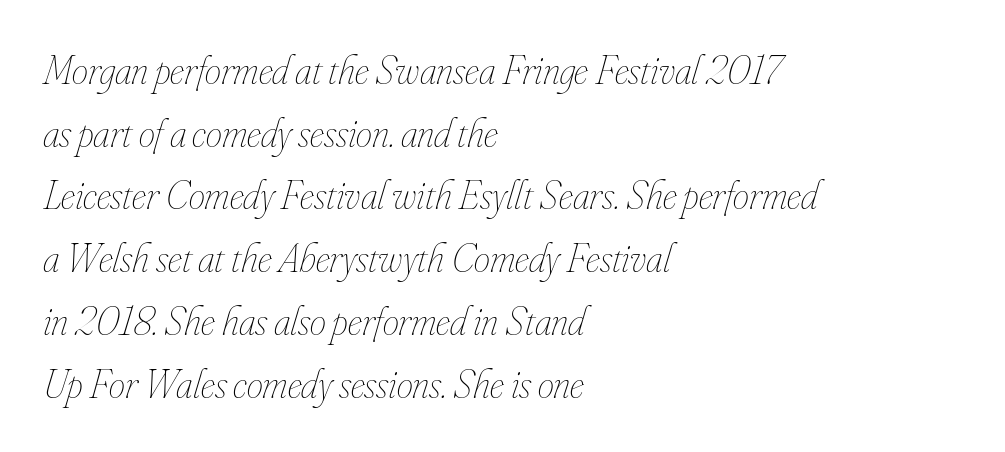
Q: Is the text bold? A: No.
Q: Is the text italic (slanted)? A: Yes, it leans right by about 16 degrees.
Q: Is the text underlined? A: No.
Q: How is the paragraph aligned? A: Left-aligned.
Q: Is the spacing between letters normal or unusually wide? A: Normal.
Q: Is the spacing between lines tight, normal or loose? A: Normal.
Q: Width (condensed, normal, or wide)? A: Condensed.
Q: Stroke contrast? A: Low.
Q: x-height? A: Small.
Q: Monospaced? A: No.
